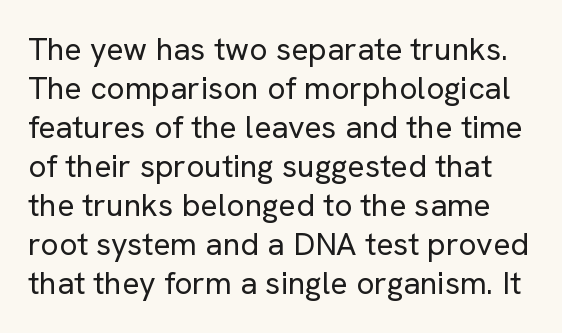
Q: Is the text bold? A: No.
Q: Is the text italic (slanted)? A: No, it is upright.
Q: Is the typeface a serif or a sans-serif typeface? A: Sans-serif.
Q: Is the text underlined? A: No.
Q: Is the spacing between letters normal or unusually wide? A: Normal.
Q: Width (condensed, normal, or wide)? A: Normal.
Q: Stroke contrast? A: Low.
Q: x-height? A: Medium.
Q: Monospaced? A: No.
